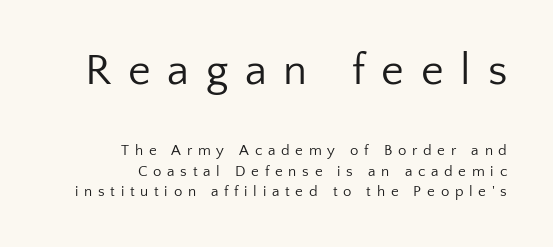
The image shows 44 px regular-weight sans-serif type, upright; set right-aligned, normal line spacing (1.38x), unusually wide letter spacing (+0.38 em), not underlined; the first (top) block is 2.93x larger; low stroke contrast and a medium x-height.
